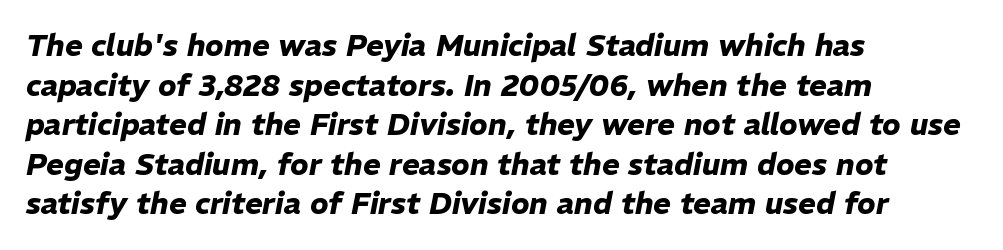
{"italic": "yes", "lean": "right", "slant_degrees": 11, "bold": "yes", "weight": "heavy", "width": "normal", "stroke_contrast": "low", "x_height": "medium", "monospaced": "no", "underline": "no", "align": "left", "line_spacing": "normal", "line_spacing_ratio": 1.32, "letter_spacing": "normal", "letter_spacing_em": 0.0, "glyph_px": 30}
